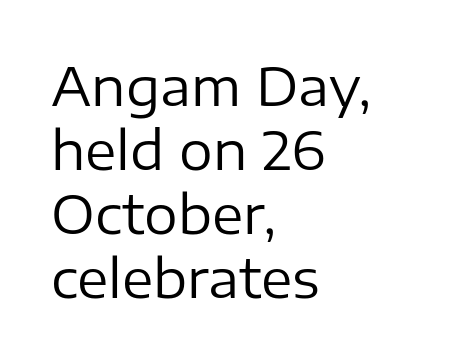
Q: Is the text bold? A: No.
Q: Is the text italic (slanted)? A: No, it is upright.
Q: Is the typeface a serif or a sans-serif typeface? A: Sans-serif.
Q: Is the text underlined? A: No.
Q: How is the paragraph aligned? A: Left-aligned.
Q: Is the spacing between letters normal or unusually wide? A: Normal.
Q: Width (condensed, normal, or wide)? A: Normal.
Q: Stroke contrast? A: Low.
Q: x-height? A: Medium.
Q: Monospaced? A: No.
